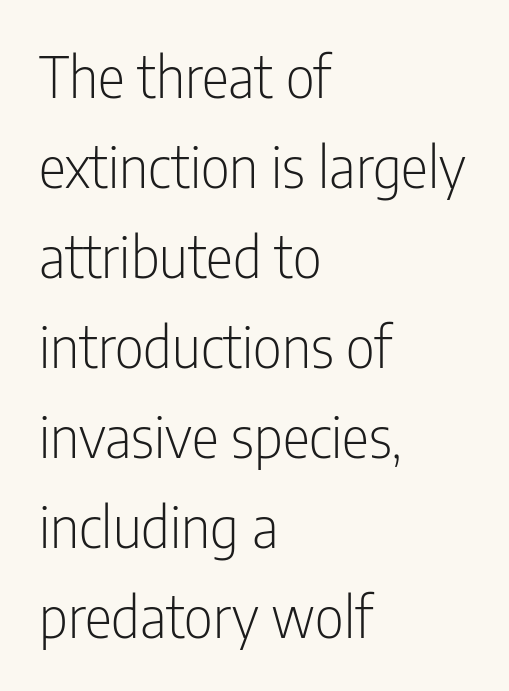
{"serif": "no", "italic": "no", "bold": "no", "weight": "light", "width": "condensed", "stroke_contrast": "low", "x_height": "medium", "monospaced": "no", "underline": "no", "align": "left", "line_spacing": "normal", "line_spacing_ratio": 1.58, "letter_spacing": "normal", "letter_spacing_em": 0.0, "glyph_px": 57}
